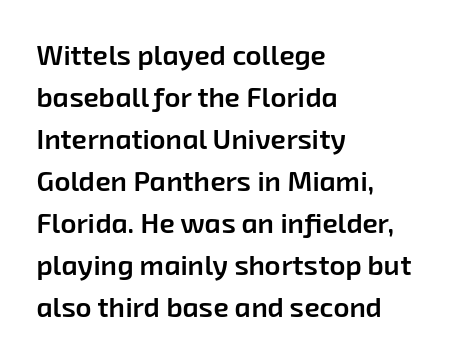
Each word holds together tightly as a unit, with standard inter-letter gaps. Type style note: lacks serifs. A semibold gives these letters moderate extra thickness, short of bold. Spacing verdict: proportional, widths tailored to each character.
